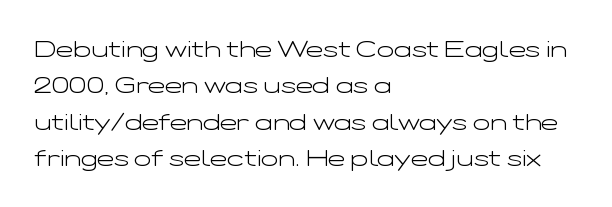
{"italic": "no", "bold": "no", "underline": "no", "align": "left", "line_spacing": "normal", "line_spacing_ratio": 1.58, "letter_spacing": "normal", "letter_spacing_em": 0.0, "glyph_px": 23}
